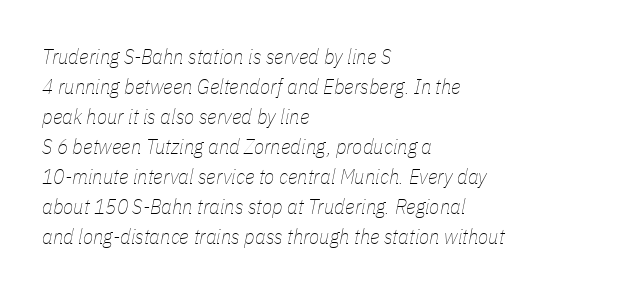
The image shows 21 px text type, italic (leaning right); set left-aligned, normal line spacing (1.43x), normal letter spacing, not underlined.
